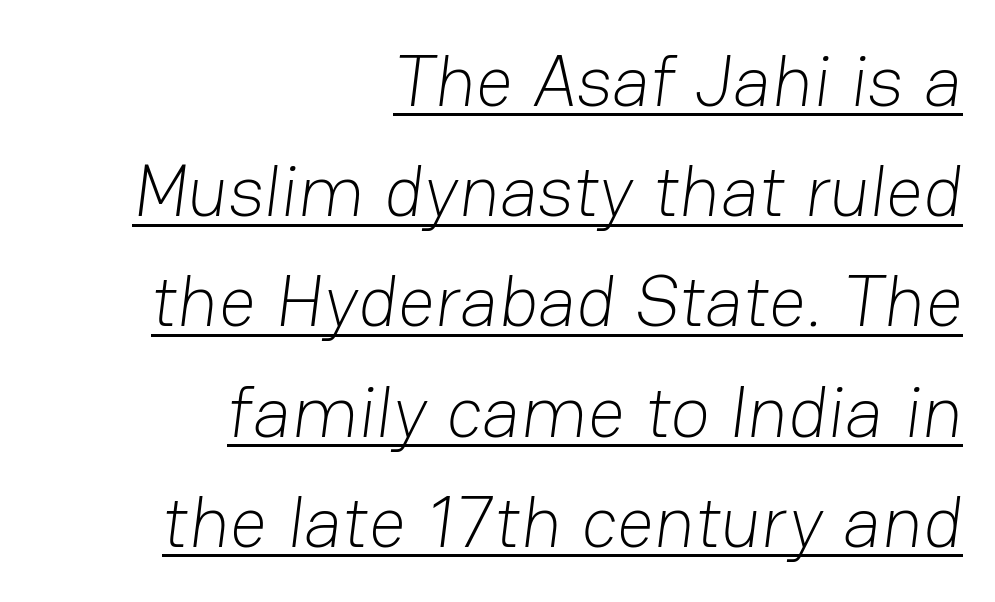
{"serif": "no", "bold": "no", "weight": "light", "width": "normal", "stroke_contrast": "low", "x_height": "medium", "monospaced": "no", "underline": "yes", "align": "right", "line_spacing": "normal", "line_spacing_ratio": 1.51, "letter_spacing": "normal", "letter_spacing_em": 0.0, "glyph_px": 73}
